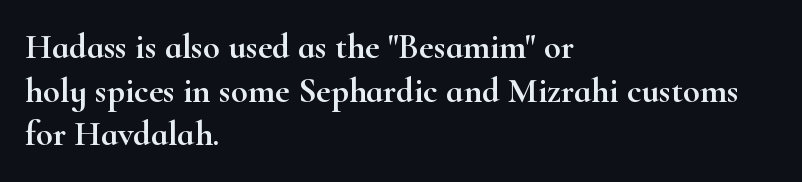
The image shows 35 px wide serif type, upright; set left-aligned, normal line spacing (1.25x), normal letter spacing, not underlined; high stroke contrast and a small x-height.
